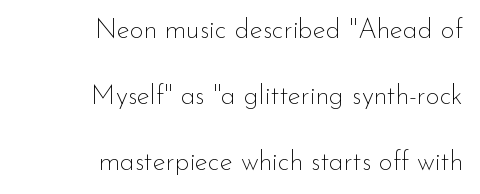
Q: Is the text bold? A: No.
Q: Is the text italic (slanted)? A: No, it is upright.
Q: Is the text underlined? A: No.
Q: How is the paragraph aligned? A: Right-aligned.
Q: Is the spacing between letters normal or unusually wide? A: Normal.
Q: Is the spacing between lines tight, normal or loose? A: Loose.
